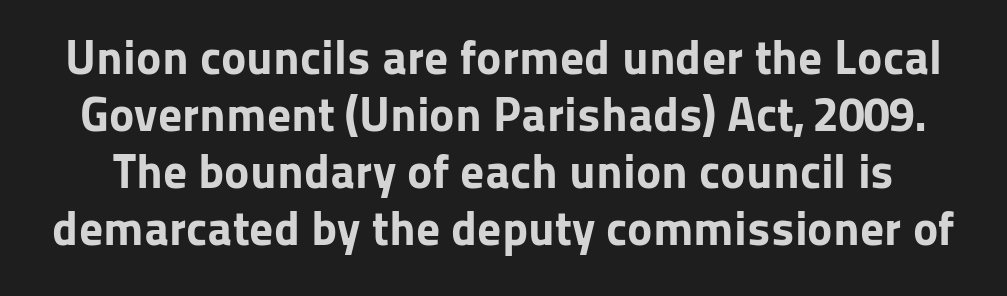
The image shows 48 px bold sans-serif type, upright; set line spacing 1.19x, normal letter spacing, not underlined; low stroke contrast and a medium x-height.
